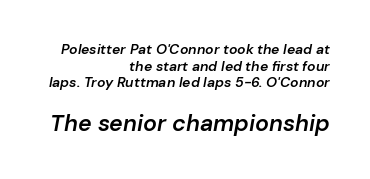
Q: Is the text bold? A: Semi-bold.
Q: Is the text italic (slanted)? A: Yes, it leans right by about 10 degrees.
Q: Is the text underlined? A: No.
Q: How is the paragraph aligned? A: Right-aligned.
Q: Is the spacing between letters normal or unusually wide? A: Normal.
Q: Which block of text is set in a larger size, the first (top) or the second (bottom)? A: The second (bottom) one.
